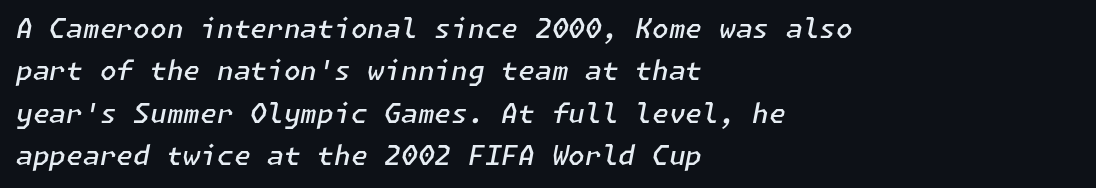
Q: Is the text bold? A: Semi-bold.
Q: Is the text italic (slanted)? A: Yes, it leans right by about 11 degrees.
Q: Is the text underlined? A: No.
Q: How is the paragraph aligned? A: Left-aligned.
Q: Is the spacing between letters normal or unusually wide? A: Normal.
Q: Is the spacing between lines tight, normal or loose? A: Normal.
